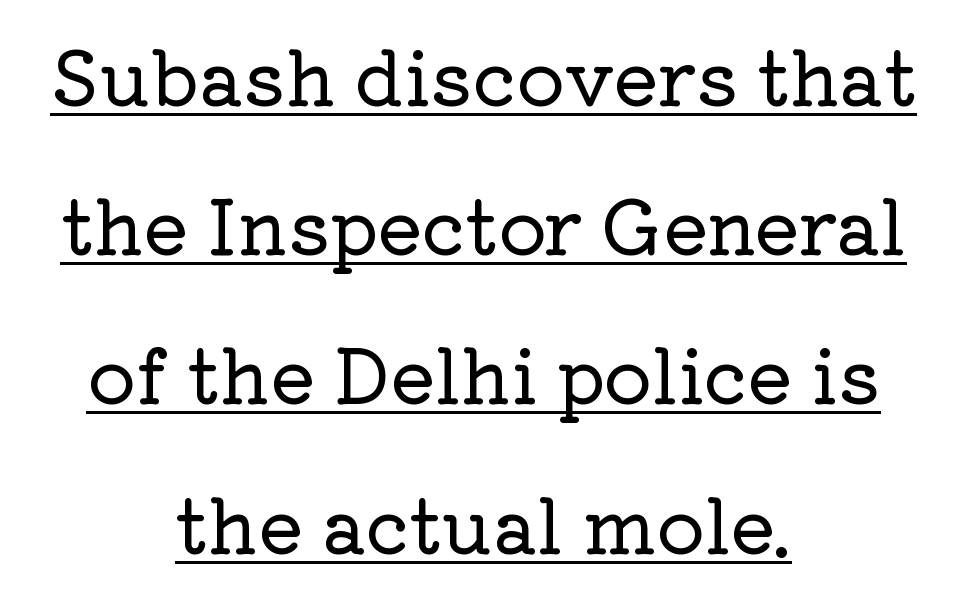
The image shows 75 px serif type, upright; set centered, loose line spacing (1.99x), normal letter spacing, underlined; low stroke contrast and a medium x-height.
